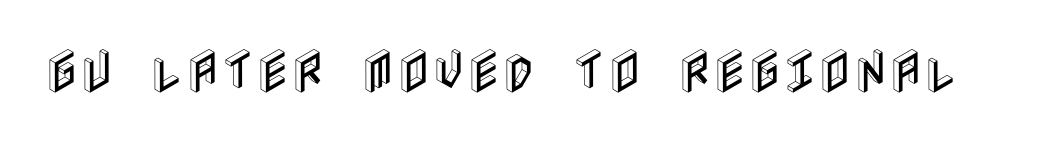
Q: Is the text italic (slanted)? A: No, it is upright.
Q: Is the text underlined? A: No.
Q: Is the spacing between letters normal or unusually wide? A: Normal.
Q: Width (condensed, normal, or wide)? A: Condensed.
Q: x-height? A: Large.
